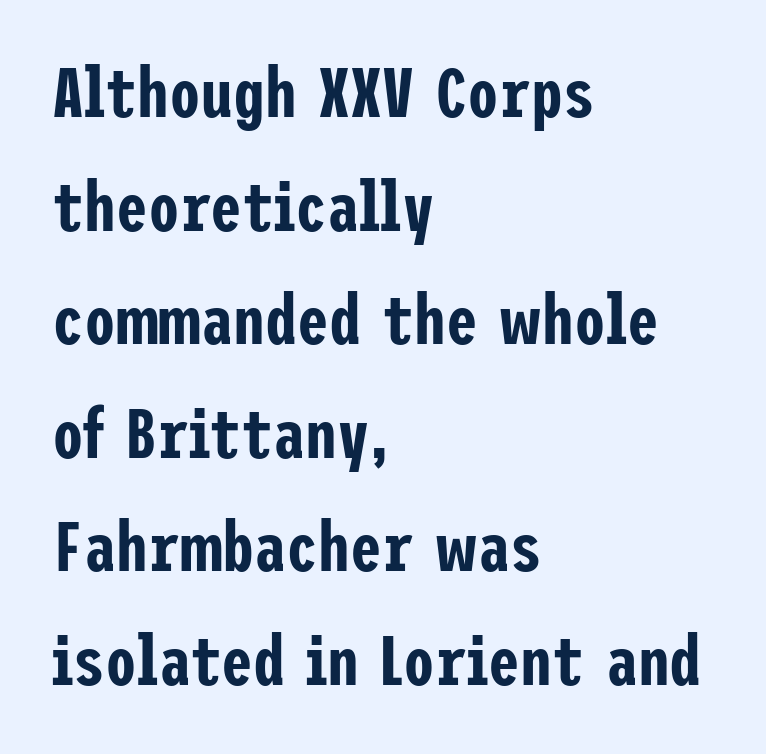
This rendering features lettering with no underline. The paragraph has a hard left edge and a soft right edge. These lines keep a tight, regular rhythm from letter to letter. The line-height multiplier appears to be the usual default.
